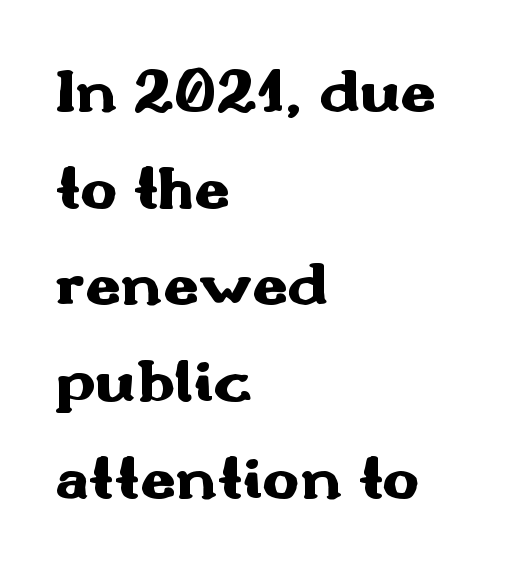
The image shows 62 px heavy, wide sans-serif type, upright; set left-aligned, normal line spacing (1.56x), normal letter spacing, not underlined; medium stroke contrast and a small x-height.
